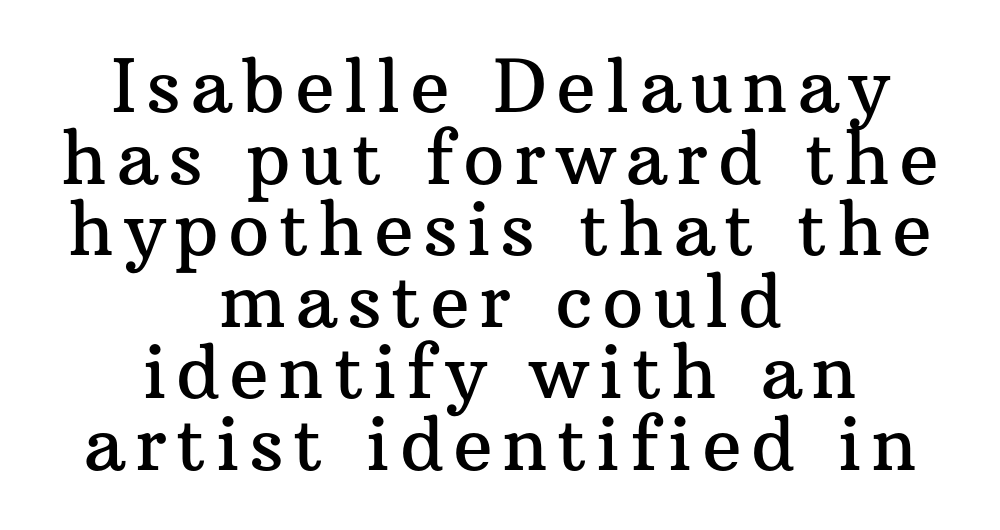
This block would grow much taller if given ordinary leading; it's compressed now. Rule under the text: the space is simply empty. Proportional: the letters do not fall into vertical columns. This sample uses an upright cut, with every glyph sitting square on the baseline. Serif or sans? Serif — the stroke terminals have little feet.
